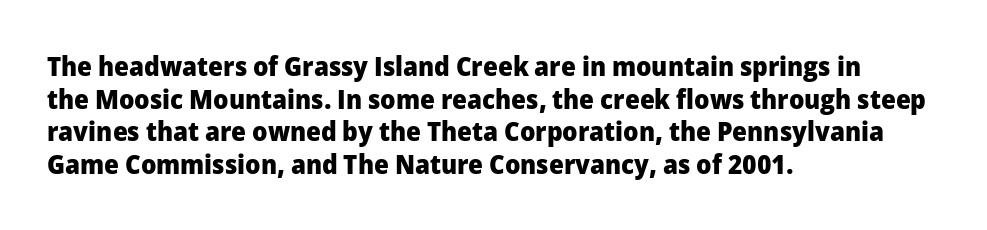
The glyphs are unaccompanied by any horizontal stroke below them. The passage shown is emphatically bold. The lettering holds an erect, upright posture throughout. Here the glyphs are tracked normally, forming tight word shapes.
